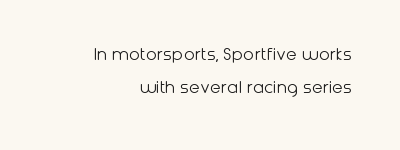
Q: Is the text bold? A: No.
Q: Is the text italic (slanted)? A: No, it is upright.
Q: Is the text underlined? A: No.
Q: Is the spacing between letters normal or unusually wide? A: Normal.
Q: Is the spacing between lines tight, normal or loose? A: Normal.
